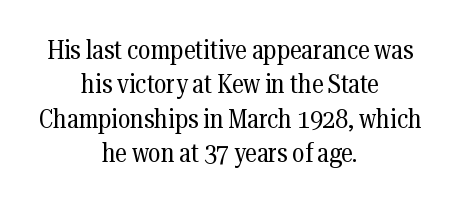
The image shows 27 px text type, upright; set centered, normal line spacing (1.27x), normal letter spacing, not underlined.
